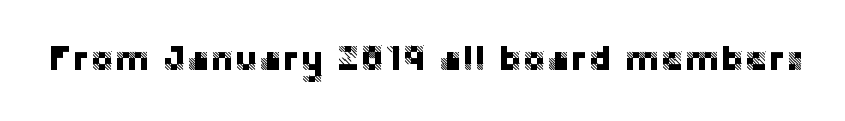
Letters rest on an invisible, unmarked baseline. Between one letter and the next there's only the usual sliver of space. Vertical strokes here are truly vertical. The rendering uses natural spacing where letterforms have individual widths. The face used here is a sans, in the tradition of grotesques and geometrics.
